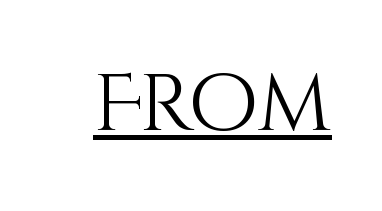
The image shows 80 px light type, upright; set normal letter spacing, underlined; medium stroke contrast and a large x-height.
